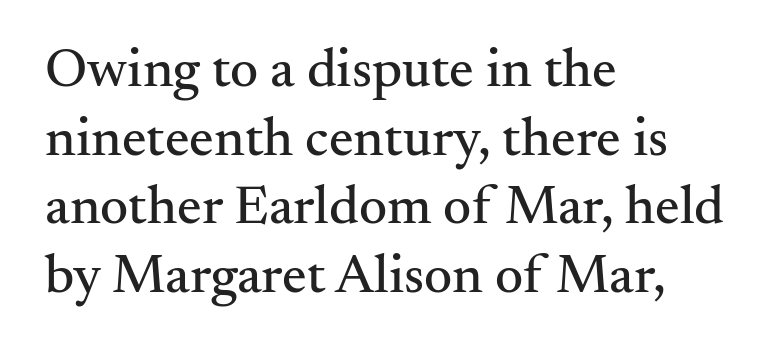
{"serif": "yes", "italic": "no", "width": "normal", "stroke_contrast": "medium", "x_height": "small", "monospaced": "no", "underline": "no", "align": "left", "line_spacing": "normal", "line_spacing_ratio": 1.25, "letter_spacing": "normal", "letter_spacing_em": 0.0, "glyph_px": 55}
